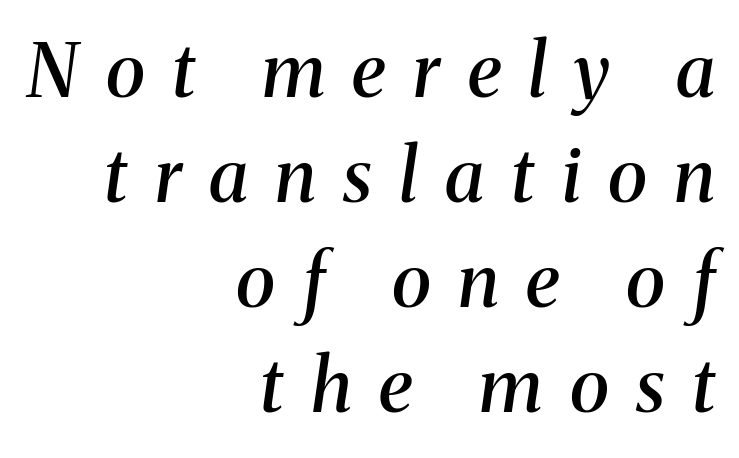
Words float on clear page, feet unadorned. An italicized treatment has been applied to the whole sample. A somewhat darkened texture: the type is semibold rather than bold. The face used here is proportionally spaced, like ordinary book or web type. The face used here is seriffed, in the tradition of book romans.
